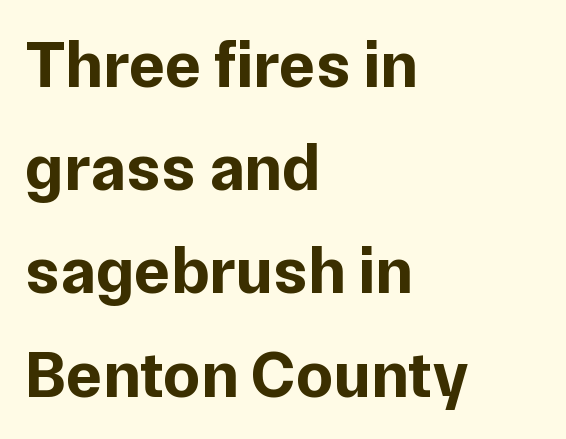
Q: Is the text bold? A: Yes.
Q: Is the text italic (slanted)? A: No, it is upright.
Q: Is the typeface a serif or a sans-serif typeface? A: Sans-serif.
Q: Is the text underlined? A: No.
Q: How is the paragraph aligned? A: Left-aligned.
Q: Is the spacing between letters normal or unusually wide? A: Normal.
Q: Is the spacing between lines tight, normal or loose? A: Normal.
Q: Width (condensed, normal, or wide)? A: Normal.
Q: Stroke contrast? A: Low.
Q: x-height? A: Medium.
Q: Monospaced? A: No.
